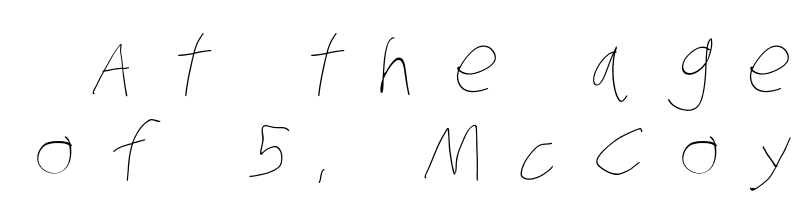
{"bold": "no", "weight": "thin", "width": "condensed", "stroke_contrast": "low", "x_height": "large", "monospaced": "no", "underline": "no", "line_spacing": "tight", "line_spacing_ratio": 1.11, "letter_spacing": "wide", "letter_spacing_em": 0.44, "glyph_px": 79}
